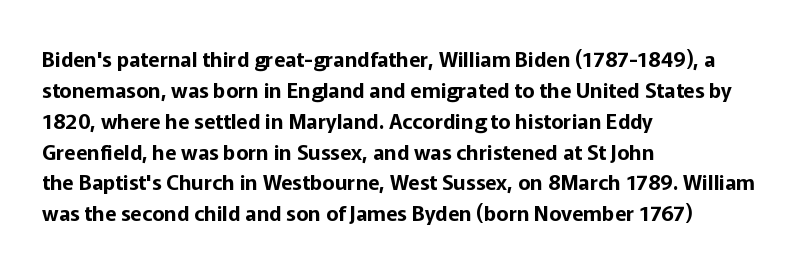
{"italic": "no", "underline": "no", "align": "left", "line_spacing": "normal", "line_spacing_ratio": 1.47, "letter_spacing": "normal", "letter_spacing_em": 0.0, "glyph_px": 21}
